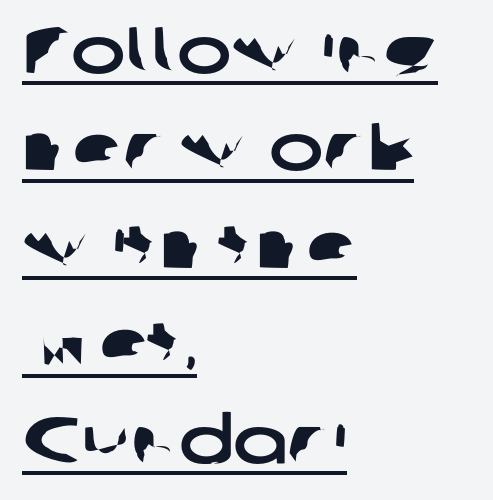
Q: Is the typeface a serif or a sans-serif typeface? A: Sans-serif.
Q: Is the text underlined? A: Yes.
Q: How is the paragraph aligned? A: Left-aligned.
Q: Is the spacing between letters normal or unusually wide? A: Normal.
Q: Is the spacing between lines tight, normal or loose? A: Normal.
Q: Width (condensed, normal, or wide)? A: Wide.
Q: Stroke contrast? A: Low.
Q: x-height? A: Medium.
Q: Monospaced? A: No.
